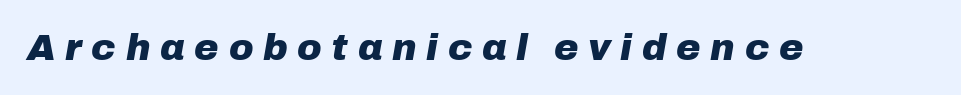
{"italic": "yes", "lean": "right", "slant_degrees": 10, "bold": "yes", "weight": "heavy", "width": "normal", "stroke_contrast": "low", "x_height": "medium", "monospaced": "no", "underline": "no", "letter_spacing": "wide", "letter_spacing_em": 0.26, "glyph_px": 37}
